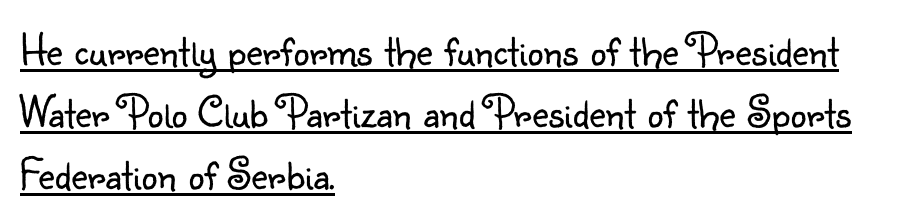
Q: Is the text bold? A: No.
Q: Is the text italic (slanted)? A: No, it is upright.
Q: Is the typeface a serif or a sans-serif typeface? A: Sans-serif.
Q: Is the text underlined? A: Yes.
Q: How is the paragraph aligned? A: Left-aligned.
Q: Is the spacing between letters normal or unusually wide? A: Normal.
Q: Is the spacing between lines tight, normal or loose? A: Normal.
Q: Width (condensed, normal, or wide)? A: Normal.
Q: Stroke contrast? A: Low.
Q: x-height? A: Small.
Q: Monospaced? A: No.
